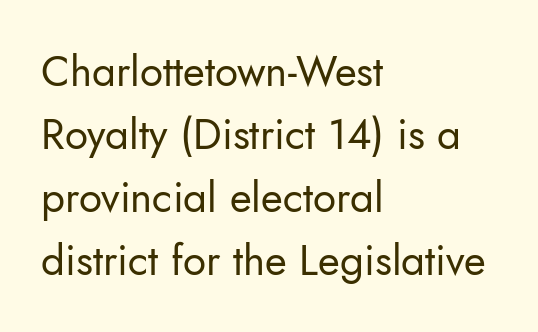
Q: Is the text bold? A: No.
Q: Is the text italic (slanted)? A: No, it is upright.
Q: Is the typeface a serif or a sans-serif typeface? A: Sans-serif.
Q: Is the text underlined? A: No.
Q: How is the paragraph aligned? A: Left-aligned.
Q: Is the spacing between letters normal or unusually wide? A: Normal.
Q: Is the spacing between lines tight, normal or loose? A: Normal.
Q: Width (condensed, normal, or wide)? A: Normal.
Q: Stroke contrast? A: Low.
Q: x-height? A: Small.
Q: Monospaced? A: No.
